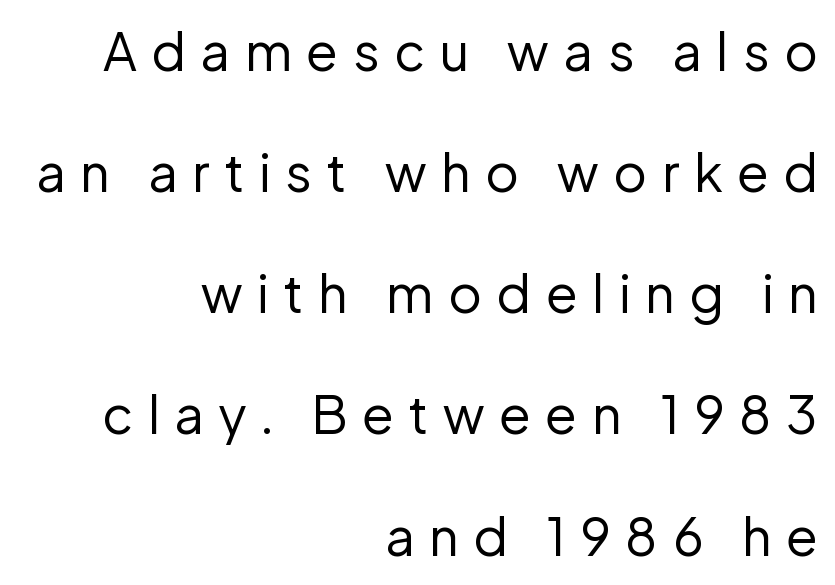
The image shows 52 px regular-weight sans-serif type, upright; set right-aligned, loose line spacing (2.33x), unusually wide letter spacing (+0.28 em), not underlined; low stroke contrast and a medium x-height.
